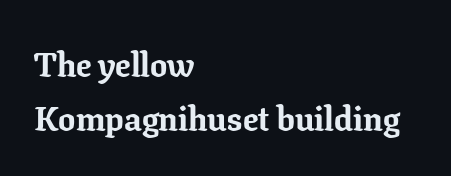
A normal amount of white space separates one row of letters from the next. Glyph-to-glyph distance matches everyday printed text. Typesetter's note: full bold, strokes at maximum text heaviness. The space directly below the letters is spotless. Notice how the passage keeps a crisp vertical edge on the left only.
